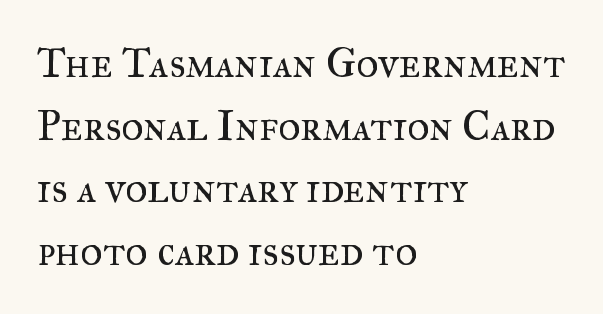
Ordinary non-slanted type is in use. Lines of text with bare space underneath. The type family on display is of the serif kind. The typeface has the unassuming heft of standard copy or less. Horizontal bands of white between lines are of average thickness.
